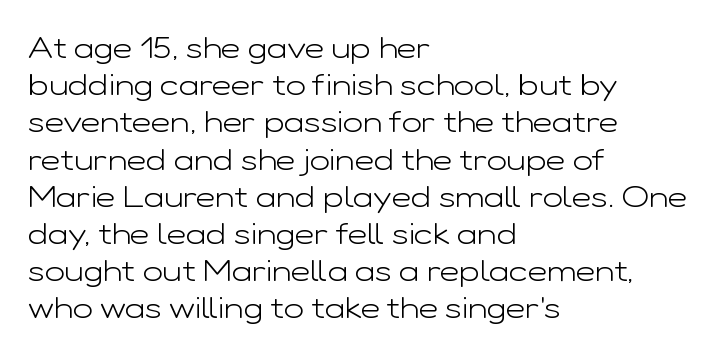
The image shows 30 px light, wide sans-serif type, upright; set left-aligned, line spacing 1.24x, normal letter spacing, not underlined; low stroke contrast and a medium x-height.
